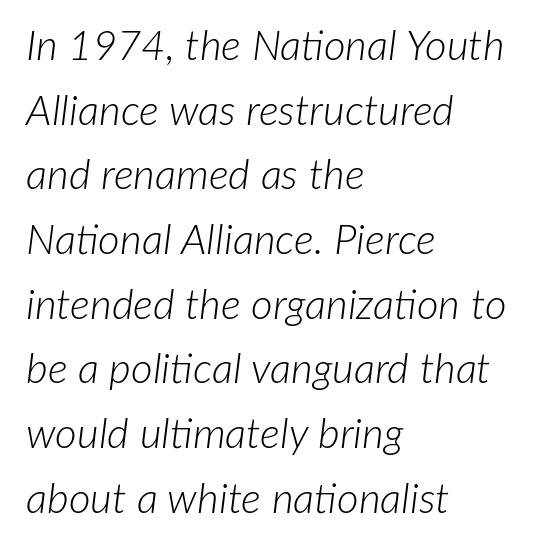
The image shows 42 px light type, italic (leaning right); set left-aligned, normal line spacing (1.54x), normal letter spacing, not underlined; low stroke contrast and a medium x-height.
